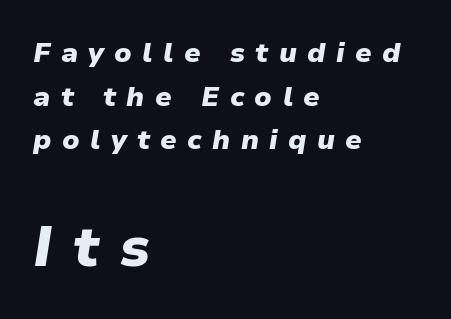
Heavy, bold letterforms. Observe the lean: these are italic letterforms. Scale increases going downward across the two blocks. Proportional: the letters do not fall into vertical columns.
